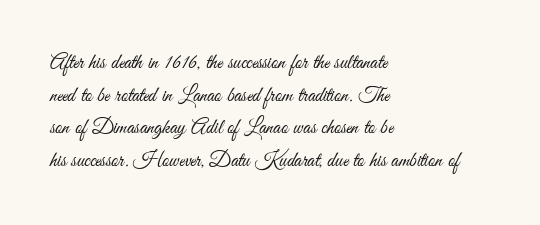
Q: Is the text bold? A: No.
Q: Is the text italic (slanted)? A: Yes.
Q: Is the text underlined? A: No.
Q: How is the paragraph aligned? A: Left-aligned.
Q: Is the spacing between letters normal or unusually wide? A: Normal.
Q: Is the spacing between lines tight, normal or loose? A: Normal.
